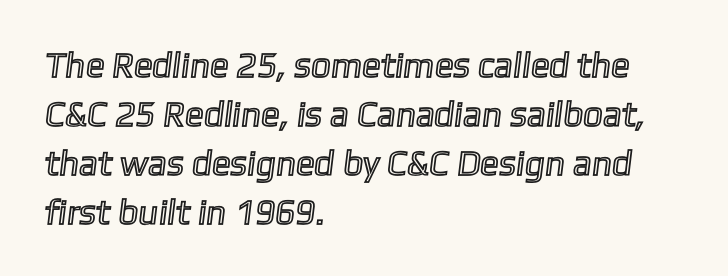
{"width": "normal", "x_height": "medium", "monospaced": "no", "underline": "no", "align": "left", "line_spacing": "normal", "line_spacing_ratio": 1.4, "letter_spacing": "normal", "letter_spacing_em": 0.0, "glyph_px": 35}
